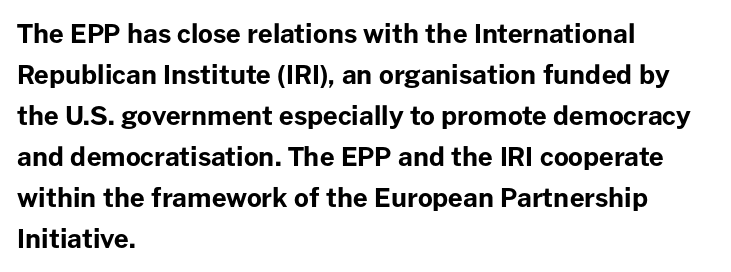
The image shows 26 px bold type, upright; set left-aligned, normal line spacing (1.58x), normal letter spacing, not underlined.
